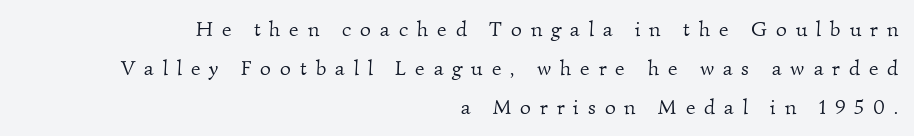
Has an underline been added? It has not. These lines stack with their right ends in a neat column. Honestly, the letter spacing is so wide it's the main thing you notice. This is not heavy type; no bold has been used.
